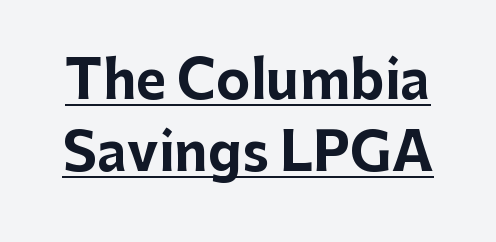
The image shows 52 px bold sans-serif type, upright; set normal line spacing (1.38x), normal letter spacing, underlined; low stroke contrast and a medium x-height.
